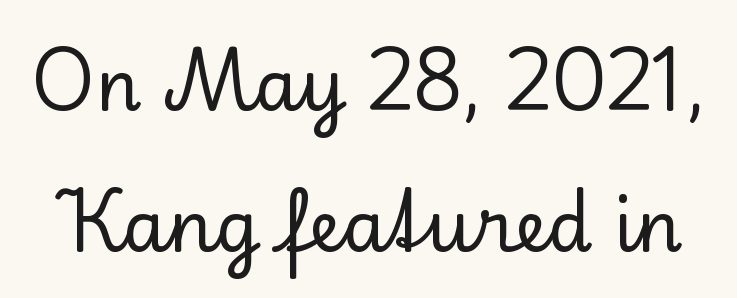
Posture: straight, roman, zero tilt. This sample has the flowing, uneven cadence of proportional lettering. What stands out about the letter spacing? Nothing — it is the standard amount.
